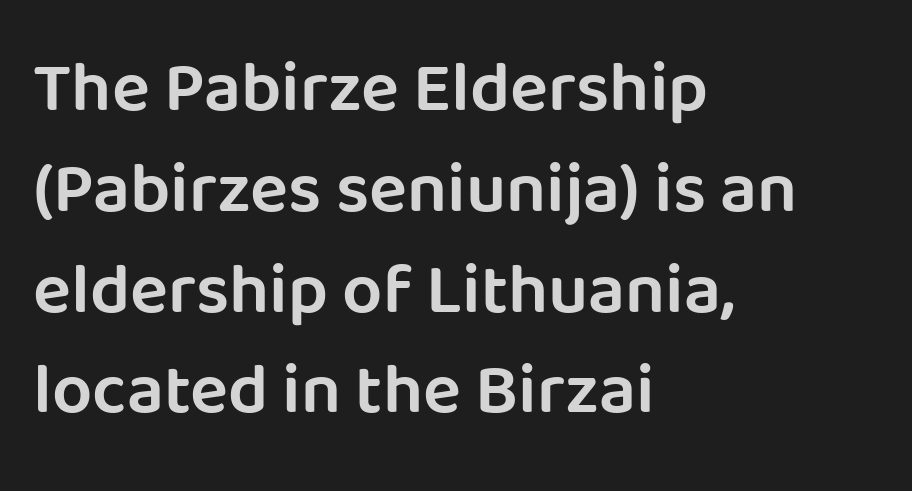
The image shows 71 px semibold sans-serif type, upright; set left-aligned, normal line spacing (1.42x), normal letter spacing, not underlined; low stroke contrast and a large x-height.
